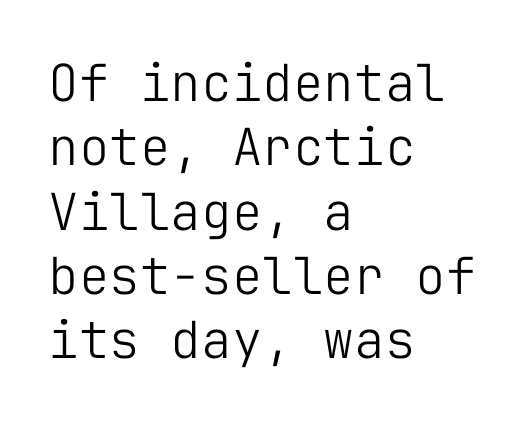
Characters follow at the spacing the type designer built in. The paragraph shown leans on its left margin. Do the letters lean? They stand straight. Type style note: lacks serifs. The baseline area is clear.
